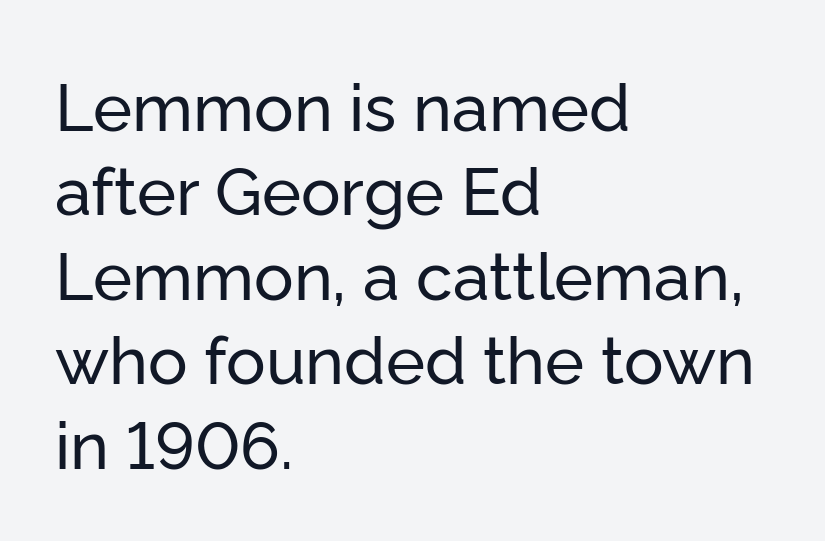
Successive baselines arrive at the customary interval. The line texture is even and compact thanks to regular tracking. Typographically, this falls in the sans-serif category. Varying glyph widths throughout — classic text-font behaviour. The foot of each line stays bare and open. Leftover space on each line is placed entirely after the last word.
